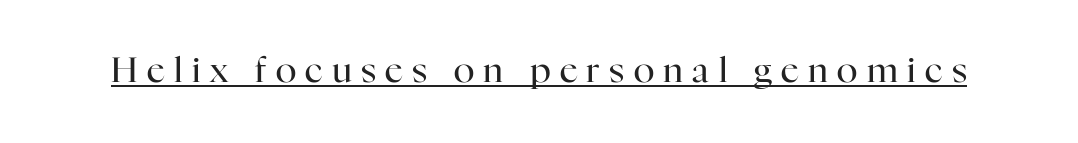
{"serif": "yes", "italic": "no", "bold": "no", "weight": "regular", "width": "normal", "stroke_contrast": "high", "x_height": "medium", "monospaced": "no", "underline": "yes", "letter_spacing": "wide", "letter_spacing_em": 0.27, "glyph_px": 35}
